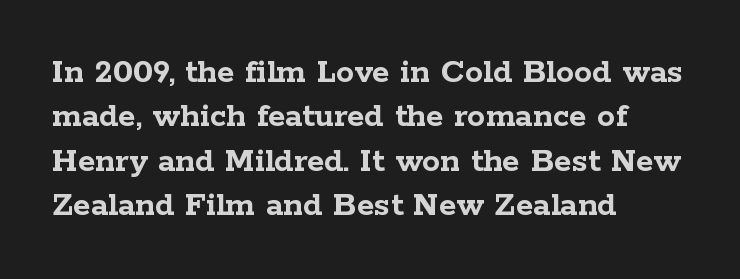
Regarding serifs, this sample has them. Words float on clear page, feet unadorned. Is there any slant? The stems are plumb. Spacing between characters is what you'd get straight out of the box.
